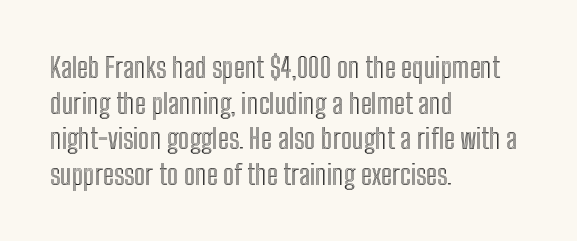
Q: Is the text italic (slanted)? A: No, it is upright.
Q: Is the text underlined? A: No.
Q: How is the paragraph aligned? A: Left-aligned.
Q: Is the spacing between letters normal or unusually wide? A: Normal.
Q: Is the spacing between lines tight, normal or loose? A: Normal.
Q: Width (condensed, normal, or wide)? A: Condensed.
Q: x-height? A: Medium.
Q: Monospaced? A: No.
